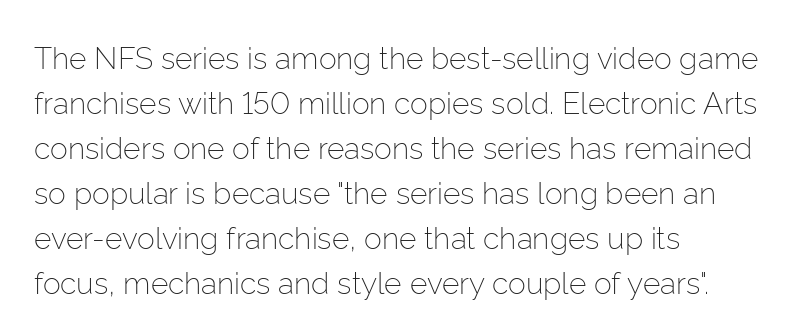
{"serif": "no", "italic": "no", "bold": "no", "weight": "light", "width": "normal", "stroke_contrast": "low", "x_height": "medium", "monospaced": "no", "underline": "no", "align": "left", "line_spacing": "normal", "line_spacing_ratio": 1.5, "letter_spacing": "normal", "letter_spacing_em": 0.0, "glyph_px": 30}
